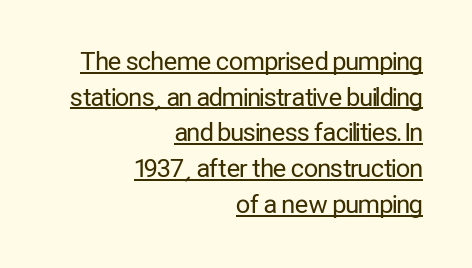
Q: Is the text bold? A: No.
Q: Is the text italic (slanted)? A: No, it is upright.
Q: Is the text underlined? A: Yes.
Q: How is the paragraph aligned? A: Right-aligned.
Q: Is the spacing between letters normal or unusually wide? A: Normal.
Q: Is the spacing between lines tight, normal or loose? A: Normal.
